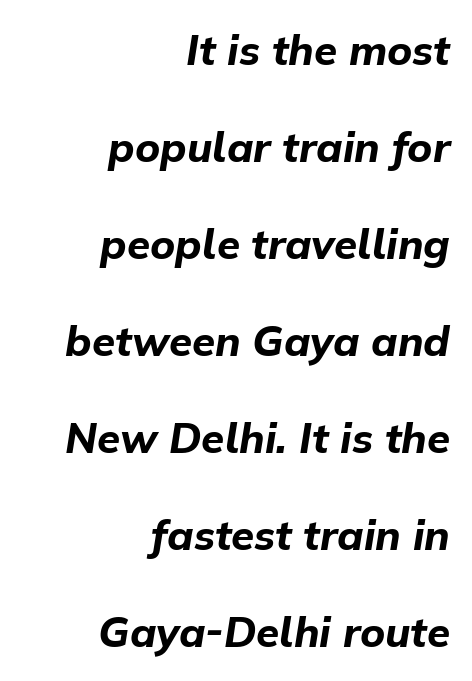
If you drew a line through each stem, it would be angled. Caption: bold face, heavy strokes. These lines are rendered in a variable-pitch font. This rendering leaves character spacing at its baseline value.
